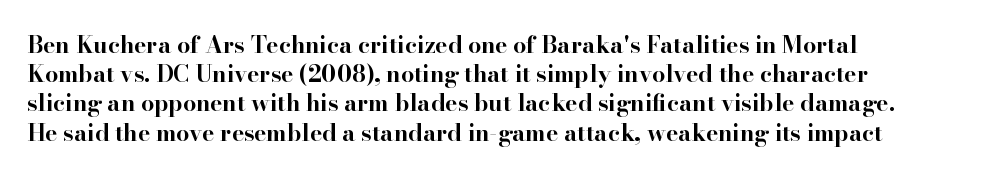
{"italic": "no", "bold": "yes", "underline": "no", "align": "left", "line_spacing": "normal", "line_spacing_ratio": 1.27, "letter_spacing": "normal", "letter_spacing_em": 0.0, "glyph_px": 23}
